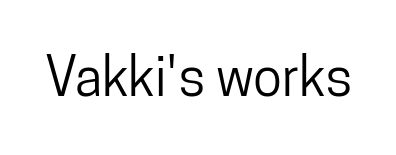
Q: Is the text italic (slanted)? A: No, it is upright.
Q: Is the typeface a serif or a sans-serif typeface? A: Sans-serif.
Q: Is the text underlined? A: No.
Q: Is the spacing between letters normal or unusually wide? A: Normal.
Q: Width (condensed, normal, or wide)? A: Condensed.
Q: Stroke contrast? A: Low.
Q: x-height? A: Medium.
Q: Monospaced? A: No.
